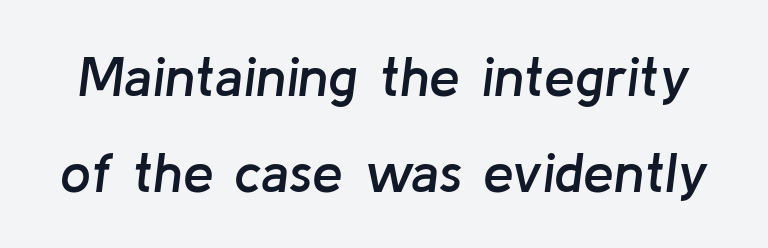
Q: Is the text bold? A: Semi-bold.
Q: Is the text italic (slanted)? A: Yes, it leans right by about 8 degrees.
Q: Is the text underlined? A: No.
Q: Is the spacing between letters normal or unusually wide? A: Normal.
Q: Width (condensed, normal, or wide)? A: Normal.
Q: Stroke contrast? A: Low.
Q: x-height? A: Medium.
Q: Monospaced? A: No.
